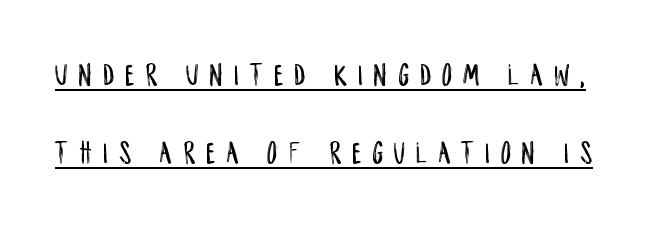
The image shows 32 px condensed sans-serif type, upright; set loose line spacing (2.44x), unusually wide letter spacing (+0.35 em), underlined; low stroke contrast and a large x-height.
